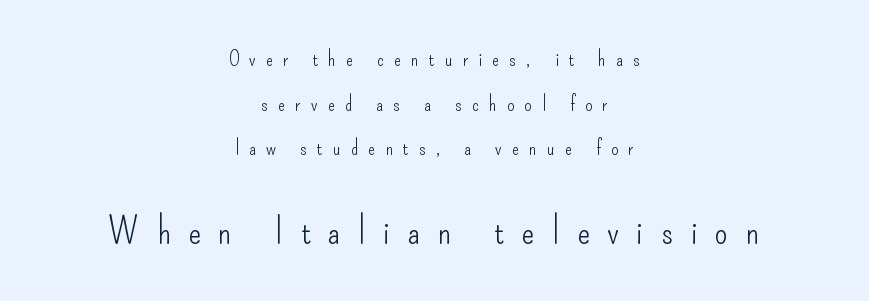
The image shows 37 px light, condensed sans-serif type, upright; set centered, loose line spacing (2.12x), unusually wide letter spacing (+0.48 em), not underlined; the second (bottom) block is 1.76x larger; low stroke contrast and a small x-height.
